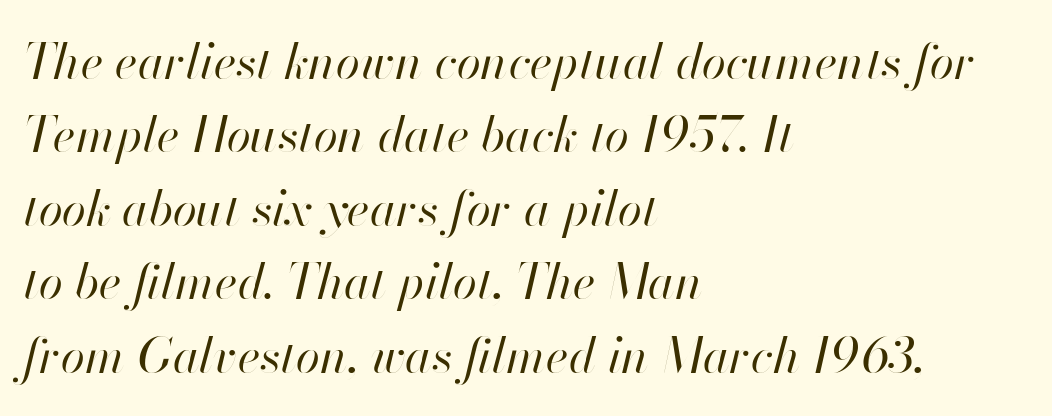
Q: Is the text bold? A: No.
Q: Is the text italic (slanted)? A: Yes, it leans right by about 13 degrees.
Q: Is the text underlined? A: No.
Q: How is the paragraph aligned? A: Left-aligned.
Q: Is the spacing between letters normal or unusually wide? A: Normal.
Q: Is the spacing between lines tight, normal or loose? A: Normal.
Q: Width (condensed, normal, or wide)? A: Normal.
Q: Stroke contrast? A: High.
Q: x-height? A: Small.
Q: Monospaced? A: No.
